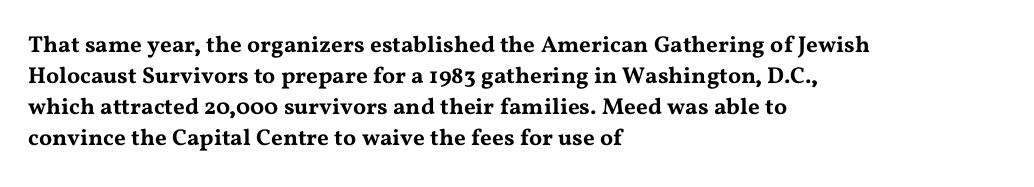
The image shows 23 px text type, upright; set left-aligned, normal line spacing (1.35x), normal letter spacing, not underlined.
